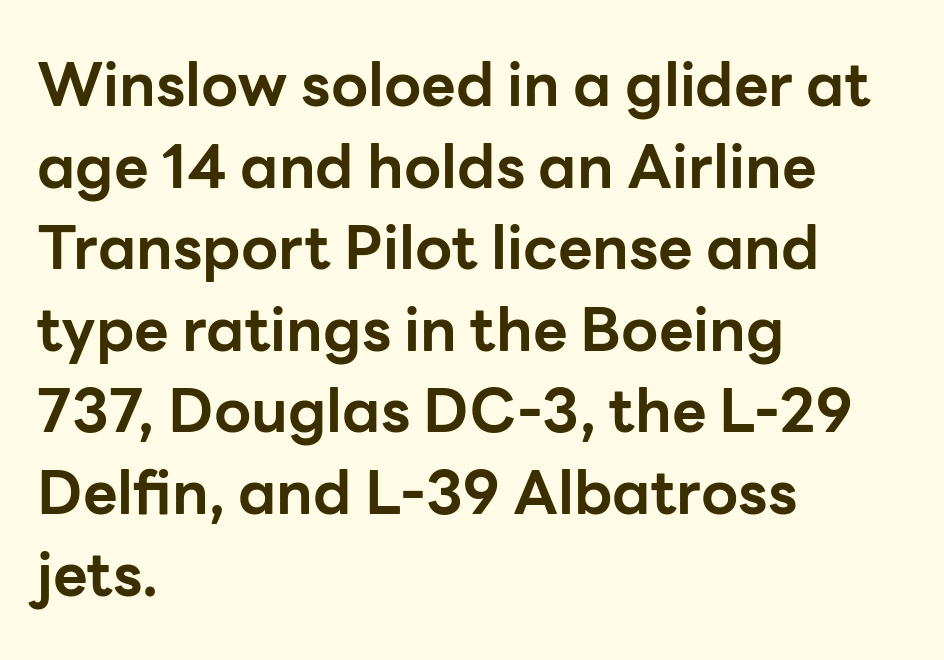
Plain, unruled lines of type. A sans-serif font was chosen for this passage. Layout note: lines flush left. Character widths vary here, with narrow letters taking less room than wide ones.
